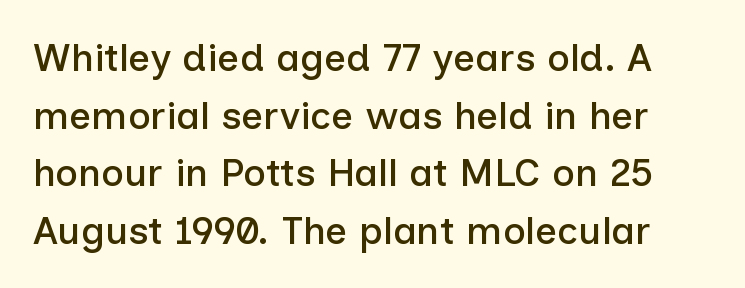
{"serif": "no", "italic": "no", "width": "normal", "stroke_contrast": "low", "x_height": "medium", "monospaced": "no", "underline": "no", "line_spacing": "normal", "line_spacing_ratio": 1.48, "letter_spacing": "normal", "letter_spacing_em": 0.0, "glyph_px": 39}
